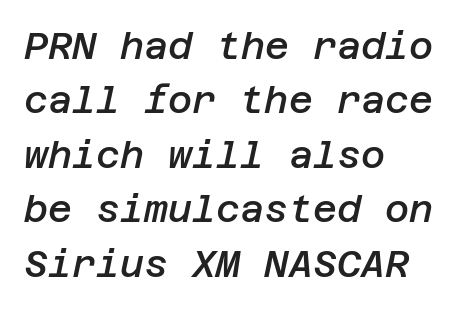
{"italic": "yes", "lean": "right", "slant_degrees": 12, "bold": "semi", "weight": "semibold", "width": "normal", "stroke_contrast": "low", "x_height": "large", "underline": "no", "align": "left", "line_spacing": "normal", "line_spacing_ratio": 1.47, "letter_spacing": "normal", "letter_spacing_em": 0.0, "glyph_px": 37}
